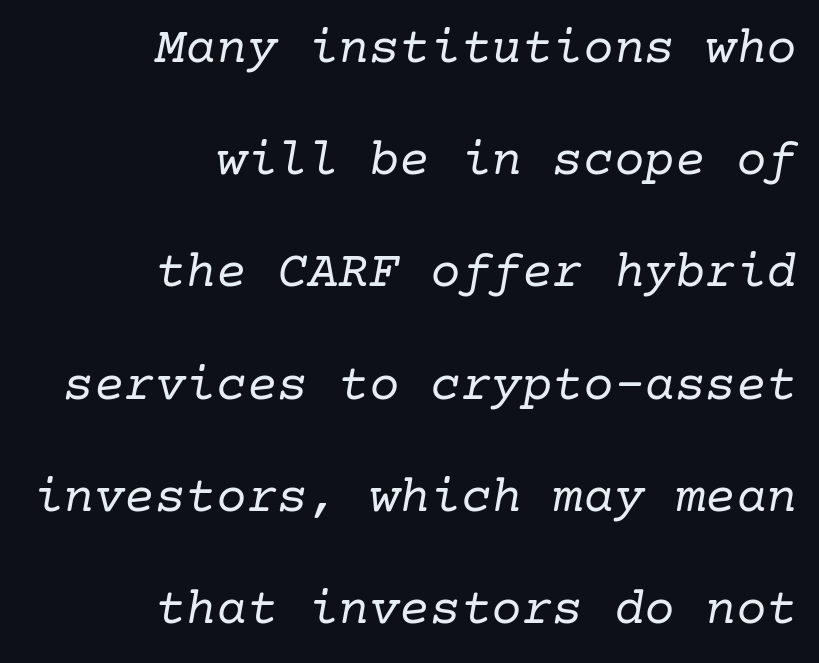
Glyph-to-glyph distance matches everyday printed text. Horizontal bands of white between lines are thick stripes. Unbolded letterforms with no extra heft. Tall strokes in this sample are angled rather than plumb.
